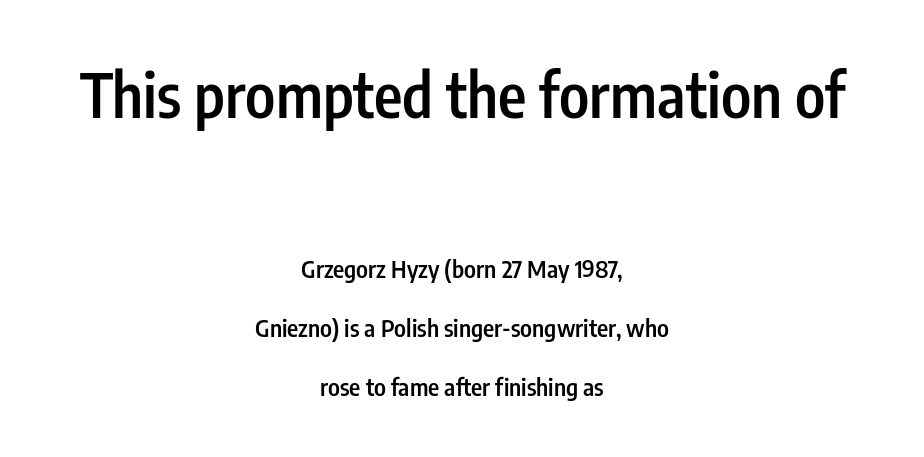
The type is set solid horizontally, with unmodified tracking. Descender tails drop into unmarked territory. Looks like regular typesetting: each glyph gets only the width it needs. Posture: vertical. Whoever set this chose breathing room over compactness in the vertical rhythm. Layout note: lines centered.
